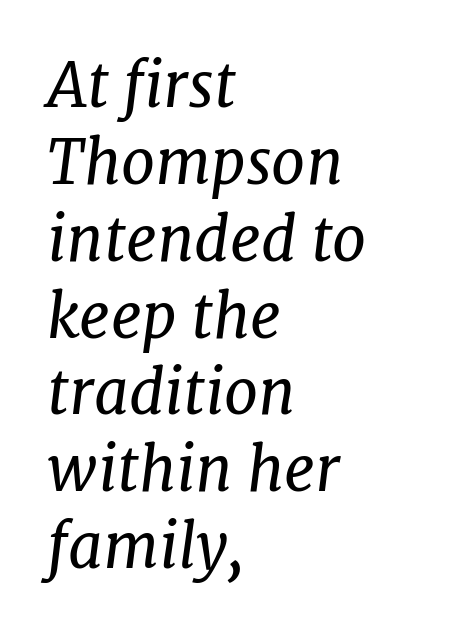
The block of text has a typical density, with ordinary space between rows. When letters slant like this, we call the style italic. Stroke thickness stays within the range of a standard reading face or lighter. The letterforms sit shoulder to shoulder at normal distance. The font family rendered here belongs to the serif group.
